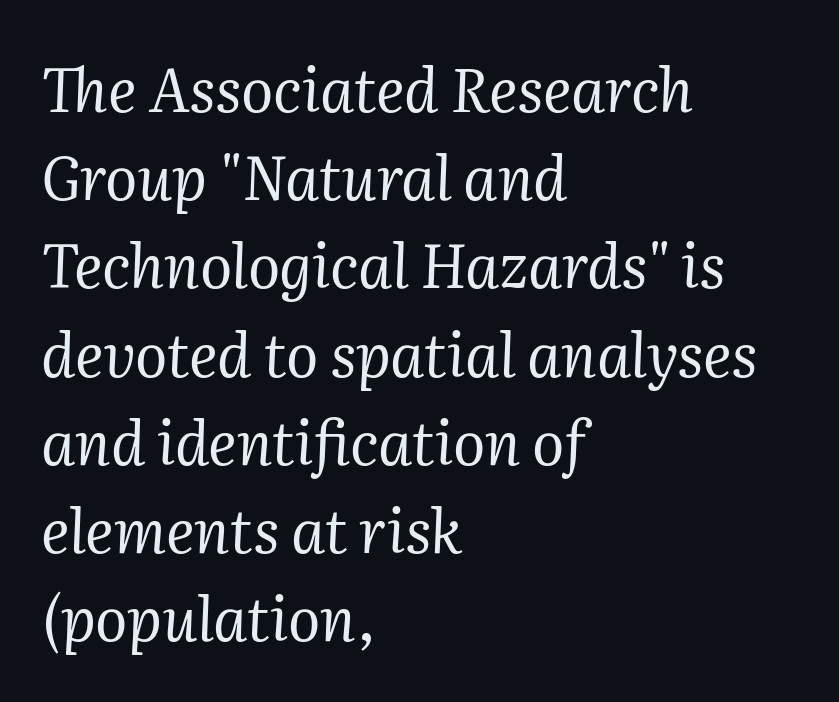
Q: Is the text bold? A: No.
Q: Is the text italic (slanted)? A: Yes, it leans right by about 2 degrees.
Q: Is the typeface a serif or a sans-serif typeface? A: Serif.
Q: Is the text underlined? A: No.
Q: How is the paragraph aligned? A: Left-aligned.
Q: Is the spacing between letters normal or unusually wide? A: Normal.
Q: Is the spacing between lines tight, normal or loose? A: Normal.
Q: Width (condensed, normal, or wide)? A: Normal.
Q: Stroke contrast? A: Medium.
Q: x-height? A: Medium.
Q: Monospaced? A: No.
